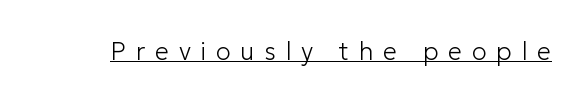
{"italic": "no", "bold": "no", "underline": "yes", "letter_spacing": "wide", "letter_spacing_em": 0.39, "glyph_px": 25}
